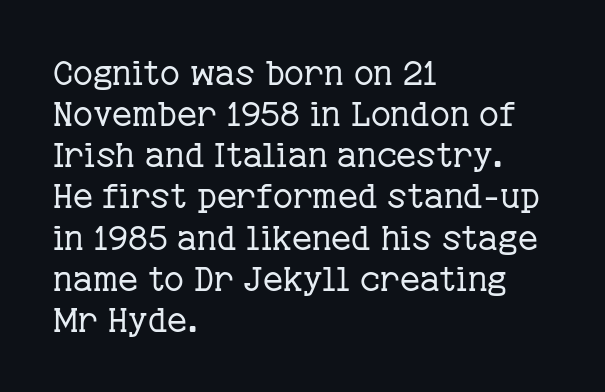
{"serif": "yes", "italic": "no", "bold": "no", "weight": "regular", "width": "normal", "stroke_contrast": "low", "x_height": "medium", "monospaced": "no", "underline": "no", "align": "left", "line_spacing_ratio": 1.21, "letter_spacing": "normal", "letter_spacing_em": 0.0, "glyph_px": 34}
